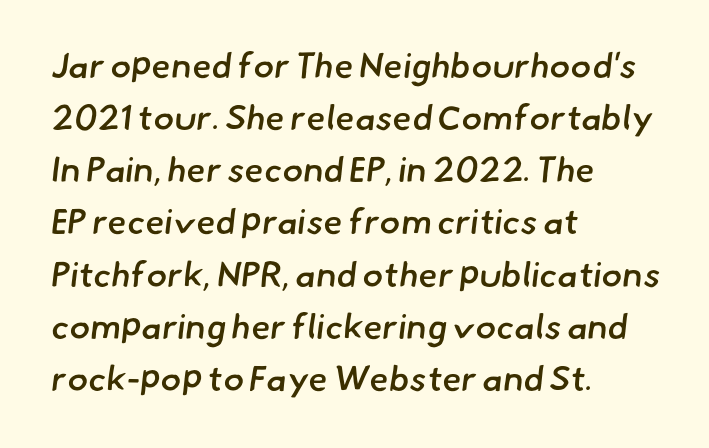
Is this a fixed-width face? No — the glyphs have proportional, varying widths. Which margin do the lines hug? The left one — the right edge is uneven. In terms of letterspacing, this is plain default setting. How would I describe the line gaps? Plain and ordinary. Unmarked baselines from the first word to the last.
